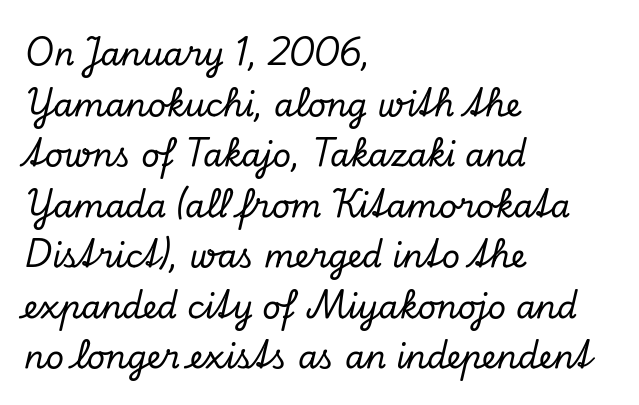
The image shows 32 px serif type, italic (leaning right); set left-aligned, normal line spacing (1.58x), normal letter spacing, not underlined; low stroke contrast and a small x-height.
